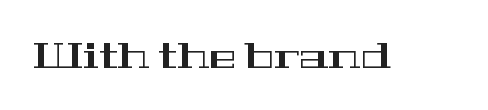
Do the characters align in a grid? No, the font is proportional. Posture: vertical. To sum up the face: it has serifs. No extra tracking has been applied to these lines.
